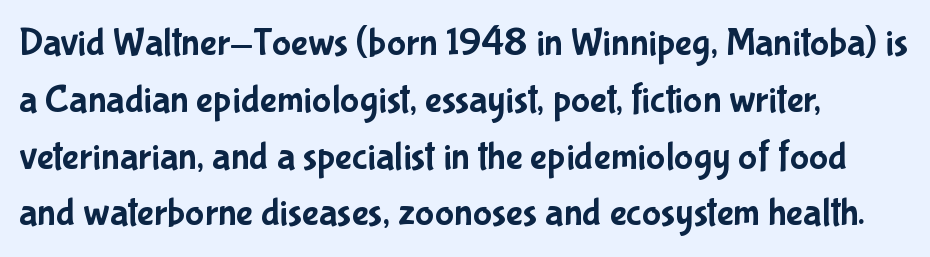
{"serif": "no", "italic": "no", "width": "condensed", "stroke_contrast": "low", "x_height": "medium", "monospaced": "no", "underline": "no", "align": "left", "line_spacing": "normal", "line_spacing_ratio": 1.42, "letter_spacing": "normal", "letter_spacing_em": 0.0, "glyph_px": 40}
